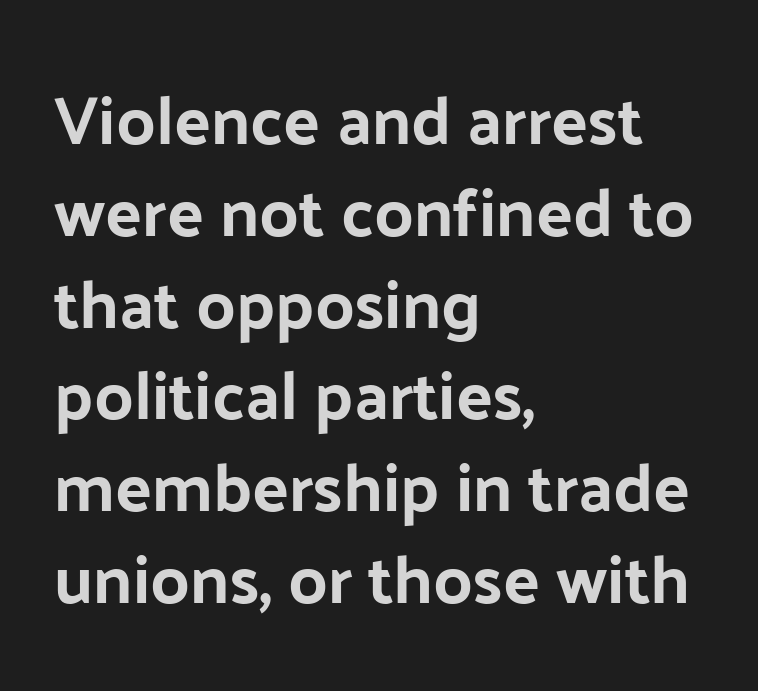
{"serif": "no", "italic": "no", "width": "normal", "stroke_contrast": "low", "x_height": "medium", "monospaced": "no", "underline": "no", "align": "left", "line_spacing": "normal", "line_spacing_ratio": 1.35, "letter_spacing": "normal", "letter_spacing_em": 0.0, "glyph_px": 68}
